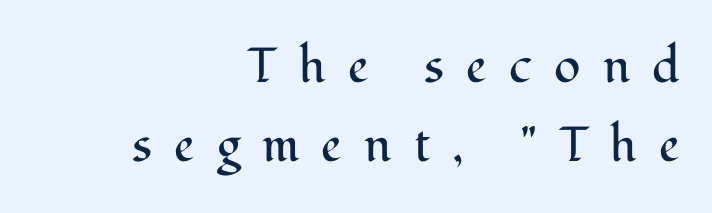
Q: Is the text bold? A: No.
Q: Is the text italic (slanted)? A: No, it is upright.
Q: Is the typeface a serif or a sans-serif typeface? A: Serif.
Q: Is the text underlined? A: No.
Q: How is the paragraph aligned? A: Right-aligned.
Q: Is the spacing between letters normal or unusually wide? A: Unusually wide.
Q: Is the spacing between lines tight, normal or loose? A: Normal.
Q: Width (condensed, normal, or wide)? A: Normal.
Q: Stroke contrast? A: Medium.
Q: x-height? A: Medium.
Q: Monospaced? A: No.
